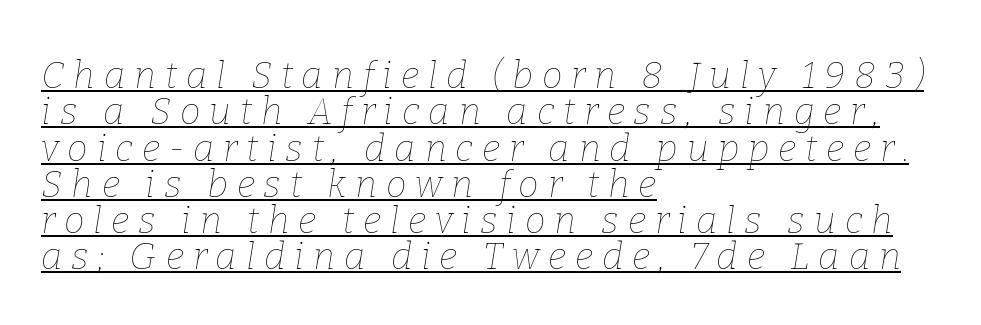
Leftover space on each line is placed entirely after the last word. The designer dialed line spacing down below the default. The string is rendered with underlining switched on. Looks like regular typesetting: each glyph gets only the width it needs.
